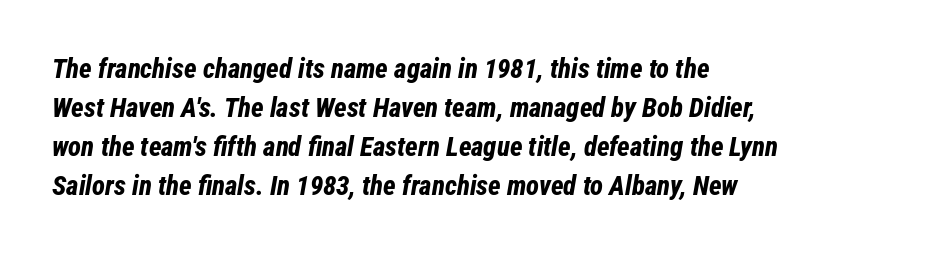
Q: Is the text bold? A: Yes.
Q: Is the text italic (slanted)? A: Yes, it leans right by about 12 degrees.
Q: Is the text underlined? A: No.
Q: How is the paragraph aligned? A: Left-aligned.
Q: Is the spacing between letters normal or unusually wide? A: Normal.
Q: Is the spacing between lines tight, normal or loose? A: Normal.
